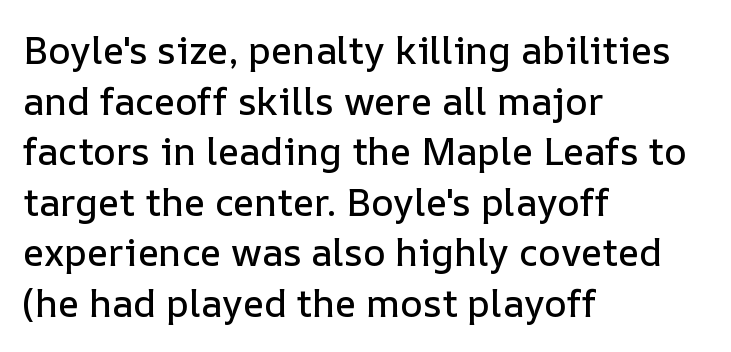
{"italic": "no", "width": "normal", "stroke_contrast": "low", "x_height": "medium", "monospaced": "no", "underline": "no", "align": "left", "line_spacing": "normal", "line_spacing_ratio": 1.33, "letter_spacing": "normal", "letter_spacing_em": 0.0, "glyph_px": 38}
